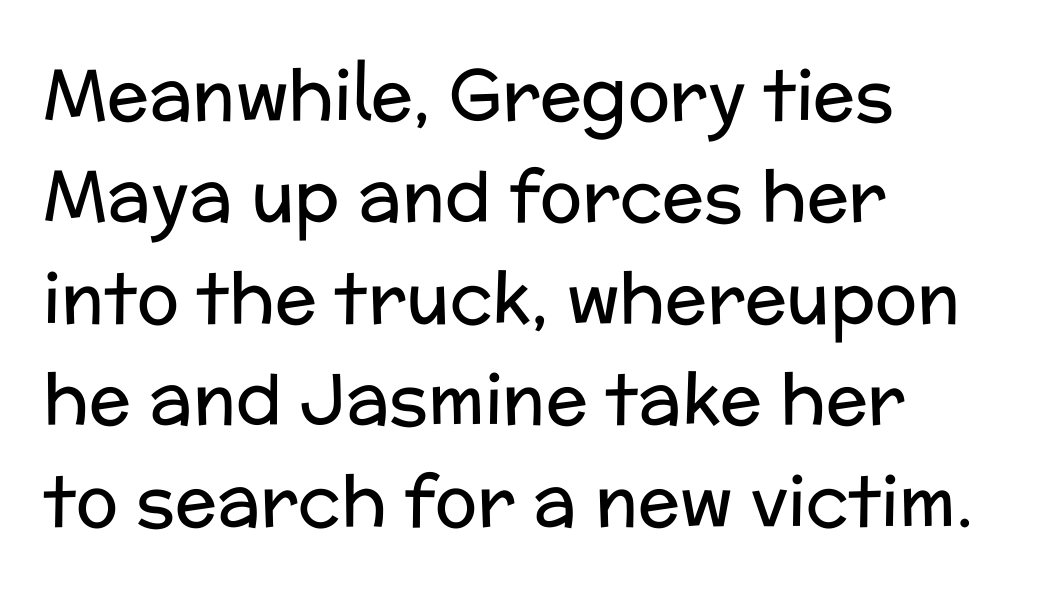
Q: Is the text bold? A: No.
Q: Is the text italic (slanted)? A: No, it is upright.
Q: Is the typeface a serif or a sans-serif typeface? A: Sans-serif.
Q: Is the text underlined? A: No.
Q: How is the paragraph aligned? A: Left-aligned.
Q: Is the spacing between letters normal or unusually wide? A: Normal.
Q: Is the spacing between lines tight, normal or loose? A: Normal.
Q: Width (condensed, normal, or wide)? A: Normal.
Q: Stroke contrast? A: Low.
Q: x-height? A: Medium.
Q: Monospaced? A: No.
